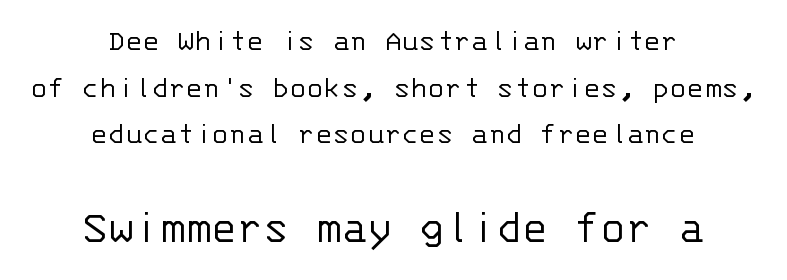
Q: Is the text bold? A: No.
Q: Is the text italic (slanted)? A: No, it is upright.
Q: Is the typeface a serif or a sans-serif typeface? A: Sans-serif.
Q: Is the text underlined? A: No.
Q: How is the paragraph aligned? A: Centered.
Q: Is the spacing between letters normal or unusually wide? A: Normal.
Q: Is the spacing between lines tight, normal or loose? A: Normal.
Q: Which block of text is set in a larger size, the first (top) or the second (bottom)? A: The second (bottom) one.
Q: Width (condensed, normal, or wide)? A: Normal.
Q: Stroke contrast? A: Low.
Q: x-height? A: Large.
Q: Monospaced? A: Yes.
